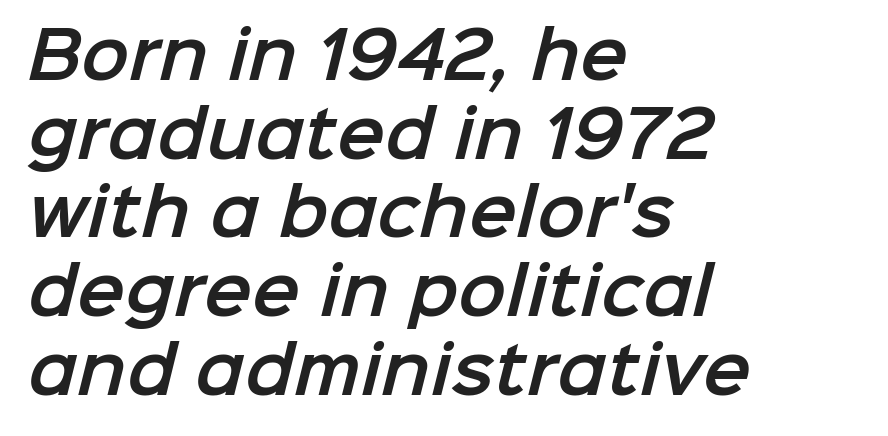
The image shows 64 px sans-serif type; set left-aligned, line spacing 1.23x, normal letter spacing, not underlined; low stroke contrast and a medium x-height.
